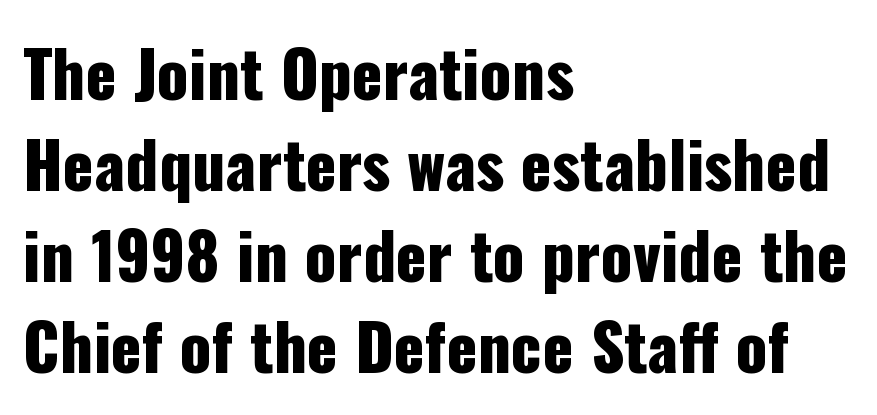
{"serif": "no", "italic": "no", "width": "condensed", "stroke_contrast": "low", "x_height": "medium", "monospaced": "no", "underline": "no", "align": "left", "line_spacing": "normal", "line_spacing_ratio": 1.42, "letter_spacing": "normal", "letter_spacing_em": 0.0, "glyph_px": 64}
